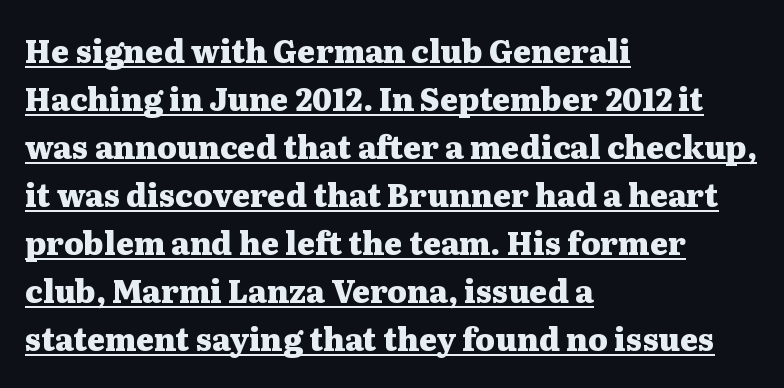
Every character sits straight up, as roman type does. Looks like regular typesetting: each glyph gets only the width it needs. The sample has been set heavy, in full bold. Type style note: has serifs. The lines sit at an ordinary, default distance from one another. Does the copy run flush right? No — it runs flush left.
